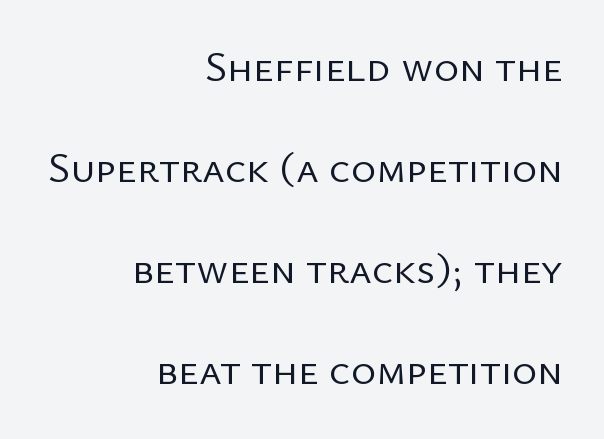
Q: Is the text bold? A: No.
Q: Is the text italic (slanted)? A: No, it is upright.
Q: Is the typeface a serif or a sans-serif typeface? A: Sans-serif.
Q: Is the text underlined? A: No.
Q: How is the paragraph aligned? A: Right-aligned.
Q: Is the spacing between letters normal or unusually wide? A: Normal.
Q: Is the spacing between lines tight, normal or loose? A: Loose.
Q: Width (condensed, normal, or wide)? A: Normal.
Q: Stroke contrast? A: Low.
Q: x-height? A: Medium.
Q: Monospaced? A: No.
